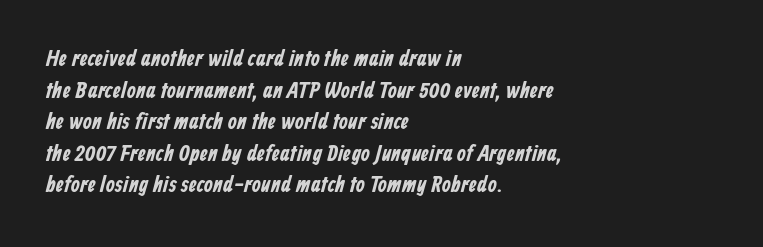
The rendering uses a moderate line-height, typical for paragraphs. A clean baseline with only descenders dipping below it. Compared with a centered layout, this one pins lines to the left instead. In terms of letterspacing, this is plain default setting.
